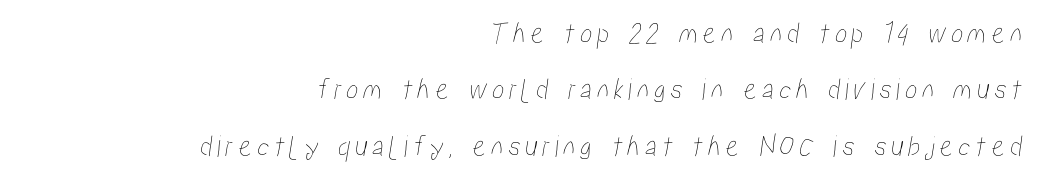
The image shows 31 px condensed type; set right-aligned, line spacing 1.82x, not underlined; low stroke contrast and a medium x-height.
